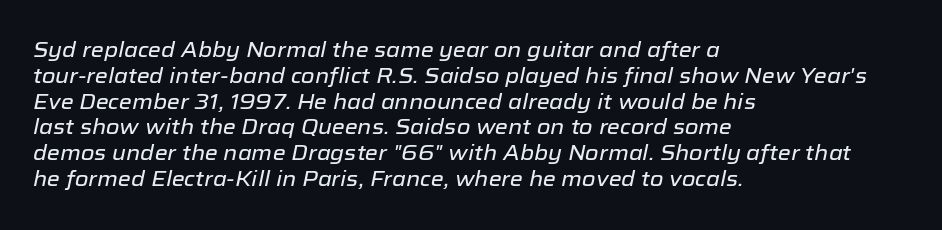
Check the space under the baseline: it is left empty. Each line starts at the same left margin while the right side varies. Tracking here is standard; glyphs follow each other at the usual distance. Would a proofreader flag this as italicized? Yes.
